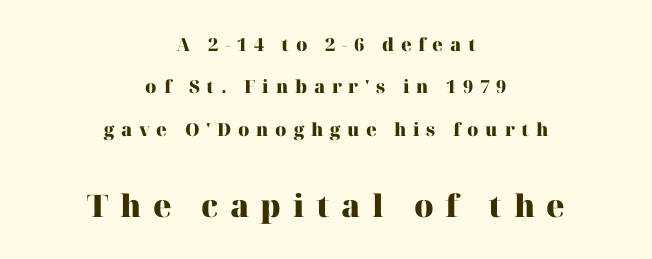
Q: Is the text bold? A: Yes.
Q: Is the text italic (slanted)? A: No, it is upright.
Q: Is the typeface a serif or a sans-serif typeface? A: Serif.
Q: Is the text underlined? A: No.
Q: How is the paragraph aligned? A: Centered.
Q: Is the spacing between letters normal or unusually wide? A: Unusually wide.
Q: Is the spacing between lines tight, normal or loose? A: Loose.
Q: Which block of text is set in a larger size, the first (top) or the second (bottom)? A: The second (bottom) one.
Q: Width (condensed, normal, or wide)? A: Normal.
Q: Stroke contrast? A: High.
Q: x-height? A: Medium.
Q: Monospaced? A: No.
